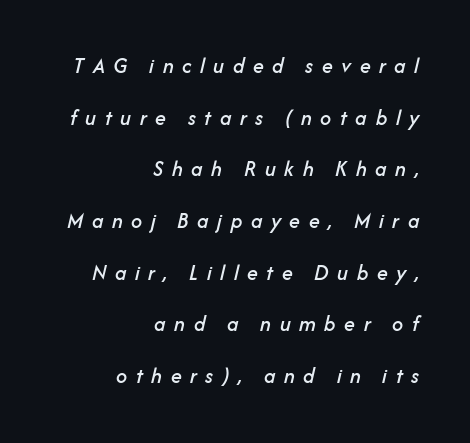
{"italic": "yes", "lean": "right", "slant_degrees": 14, "underline": "no", "align": "right", "line_spacing": "loose", "line_spacing_ratio": 2.35, "letter_spacing": "wide", "letter_spacing_em": 0.39, "glyph_px": 22}
